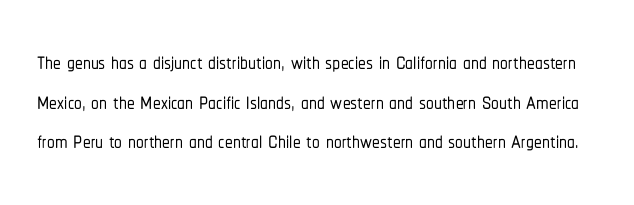
Unlike italic type, these characters show no tilt at all. Typographically, this falls in the sans-serif category. Do the characters align in a grid? No, the font is proportional. Letter spacing: default. Beneath every word, the page is bare. Interline gaps are of average width in this sample.
